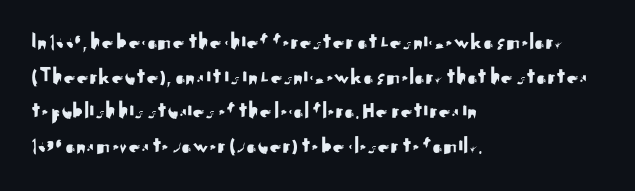
{"italic": "no", "underline": "no", "align": "left", "line_spacing": "normal", "line_spacing_ratio": 1.44, "letter_spacing": "normal", "letter_spacing_em": 0.0, "glyph_px": 24}
